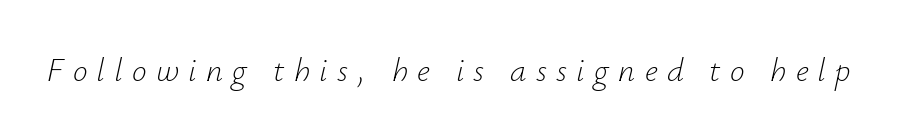
The image shows 33 px light type, italic (leaning right); set unusually wide letter spacing (+0.28 em), not underlined; low stroke contrast and a small x-height.
